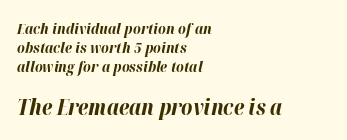
Q: Is the text bold? A: Yes.
Q: Is the text italic (slanted)? A: Yes, it leans right by about 12 degrees.
Q: Is the text underlined? A: No.
Q: How is the paragraph aligned? A: Left-aligned.
Q: Is the spacing between letters normal or unusually wide? A: Normal.
Q: Is the spacing between lines tight, normal or loose? A: Normal.
Q: Which block of text is set in a larger size, the first (top) or the second (bottom)? A: The second (bottom) one.
